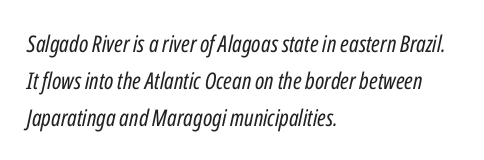
The image shows 23 px text type, italic (leaning right); set left-aligned, normal line spacing (1.6x), normal letter spacing, not underlined.
